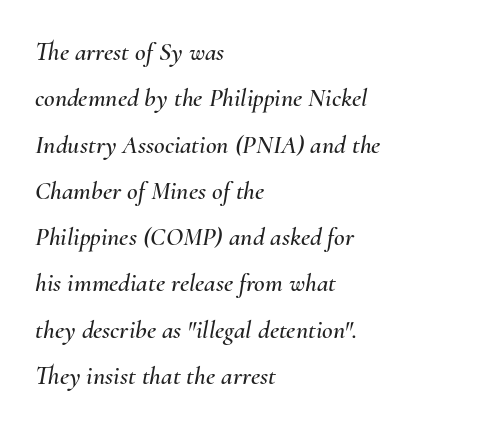
{"italic": "yes", "lean": "right", "slant_degrees": 10, "underline": "no", "align": "left", "line_spacing_ratio": 1.78, "letter_spacing": "normal", "letter_spacing_em": 0.0, "glyph_px": 26}
